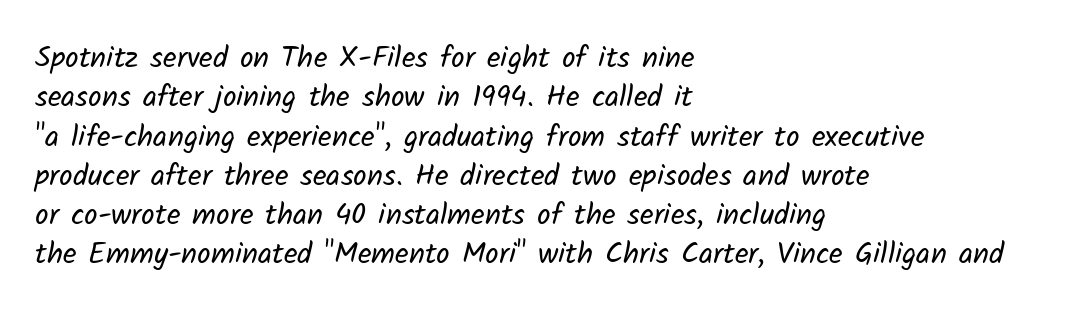
{"serif": "no", "bold": "no", "weight": "regular", "width": "normal", "stroke_contrast": "low", "x_height": "medium", "monospaced": "no", "underline": "no", "align": "left", "line_spacing": "normal", "line_spacing_ratio": 1.31, "letter_spacing": "normal", "letter_spacing_em": 0.0, "glyph_px": 30}
